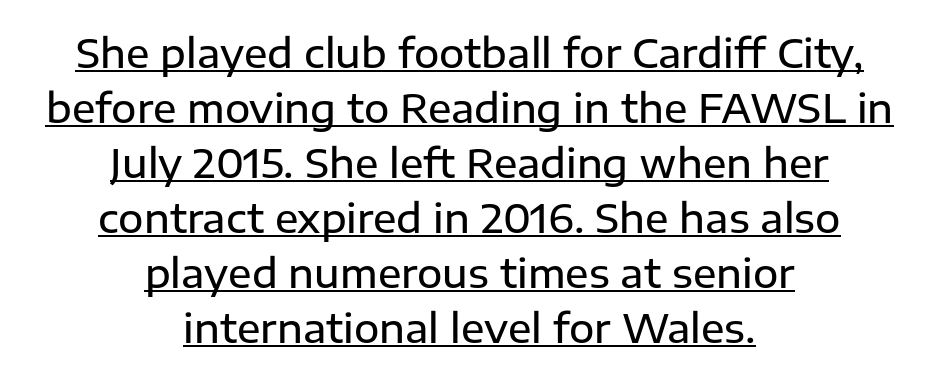
{"serif": "no", "italic": "no", "bold": "semi", "weight": "semibold", "width": "normal", "stroke_contrast": "low", "x_height": "medium", "monospaced": "no", "underline": "yes", "align": "center", "line_spacing": "normal", "line_spacing_ratio": 1.41, "letter_spacing": "normal", "letter_spacing_em": 0.0, "glyph_px": 39}
